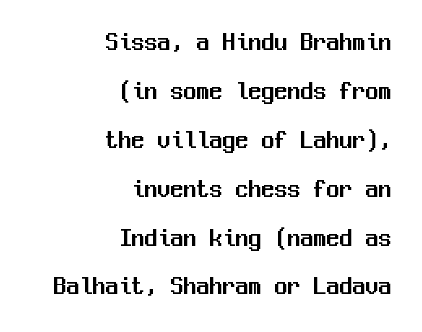
Q: Is the text italic (slanted)? A: No, it is upright.
Q: Is the text underlined? A: No.
Q: How is the paragraph aligned? A: Right-aligned.
Q: Is the spacing between letters normal or unusually wide? A: Normal.
